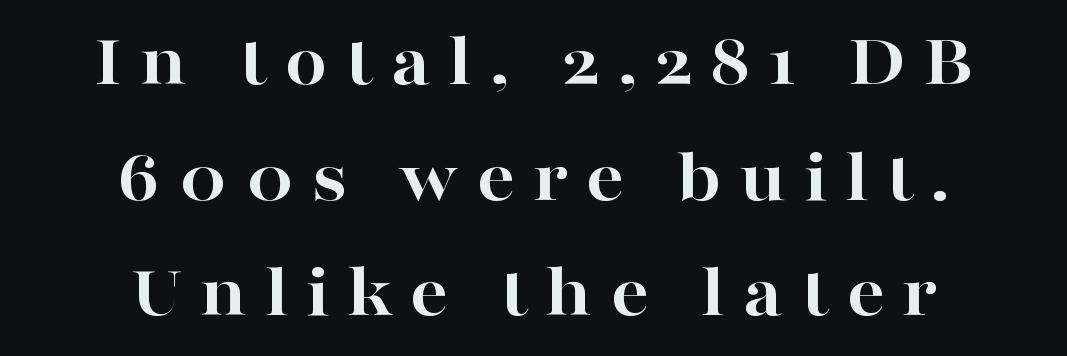
Q: Is the text bold? A: Yes.
Q: Is the text italic (slanted)? A: No, it is upright.
Q: Is the typeface a serif or a sans-serif typeface? A: Serif.
Q: Is the text underlined? A: No.
Q: How is the paragraph aligned? A: Centered.
Q: Is the spacing between letters normal or unusually wide? A: Unusually wide.
Q: Is the spacing between lines tight, normal or loose? A: Normal.
Q: Width (condensed, normal, or wide)? A: Wide.
Q: Stroke contrast? A: High.
Q: x-height? A: Medium.
Q: Monospaced? A: No.
